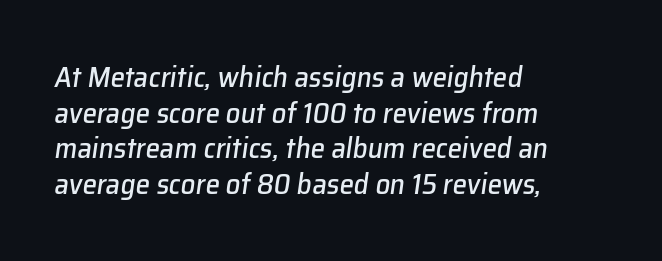
The image shows 29 px text type, italic (leaning right); set left-aligned, line spacing 1.23x, normal letter spacing, not underlined; low stroke contrast and a medium x-height.
